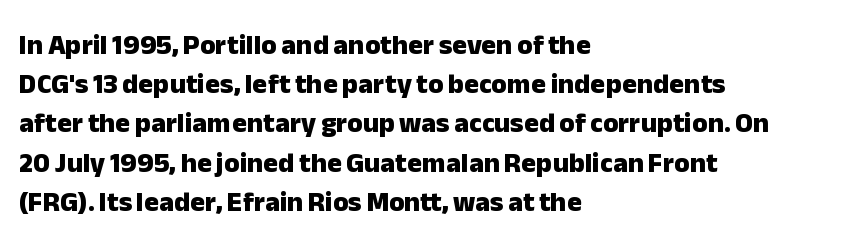
{"serif": "no", "italic": "no", "bold": "yes", "weight": "heavy", "width": "normal", "stroke_contrast": "low", "x_height": "medium", "monospaced": "no", "underline": "no", "align": "left", "line_spacing": "normal", "line_spacing_ratio": 1.4, "letter_spacing": "normal", "letter_spacing_em": 0.0, "glyph_px": 28}
